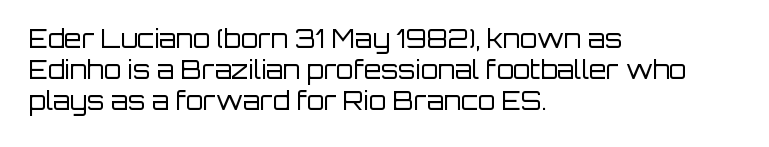
Q: Is the text bold? A: No.
Q: Is the text italic (slanted)? A: No, it is upright.
Q: Is the text underlined? A: No.
Q: How is the paragraph aligned? A: Left-aligned.
Q: Is the spacing between letters normal or unusually wide? A: Normal.
Q: Is the spacing between lines tight, normal or loose? A: Normal.
